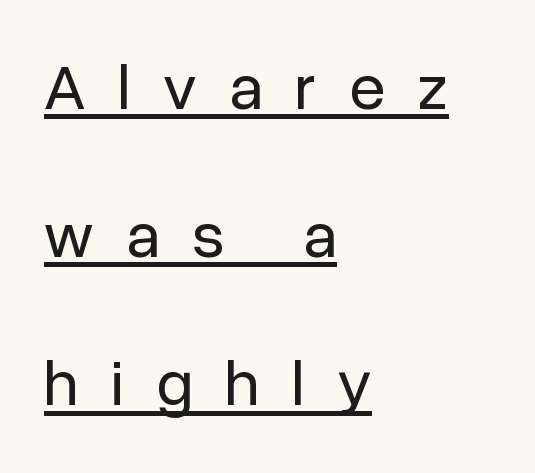
The rendering uses a large line-height, opening up the rows. Loose tracking; the words dissolve into strings of separated letters. The passage shown is underscored from start to finish. Visually the block forms a straight wall on the left and a jagged coastline on the right. Stems here are at most as thick as an everyday book face. Think of a printed novel: that variable character pitch is what you see here.
